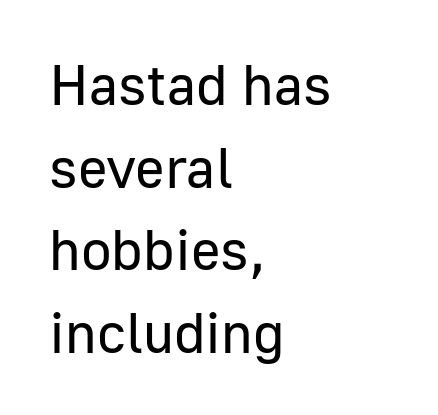
The horizontal fit of the characters is conventional and even. Observe the absence of serifs on each vertical stroke in this sample. Each stroke keeps to a modest, everyday thickness or less. Evenly set lines give the paragraph a standard silhouette. The lettering holds an erect, upright posture throughout. Any mark beneath the type? The region is blank.
